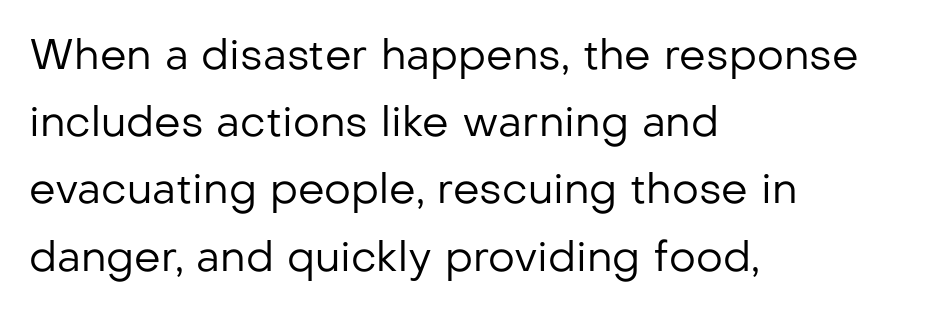
Q: Is the text bold? A: No.
Q: Is the text italic (slanted)? A: No, it is upright.
Q: Is the typeface a serif or a sans-serif typeface? A: Sans-serif.
Q: Is the text underlined? A: No.
Q: How is the paragraph aligned? A: Left-aligned.
Q: Is the spacing between letters normal or unusually wide? A: Normal.
Q: Is the spacing between lines tight, normal or loose? A: Normal.
Q: Width (condensed, normal, or wide)? A: Normal.
Q: Stroke contrast? A: Low.
Q: x-height? A: Medium.
Q: Monospaced? A: No.
